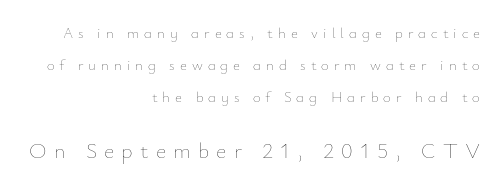
Q: Is the text bold? A: No.
Q: Is the text italic (slanted)? A: No, it is upright.
Q: Is the text underlined? A: No.
Q: How is the paragraph aligned? A: Right-aligned.
Q: Is the spacing between letters normal or unusually wide? A: Unusually wide.
Q: Is the spacing between lines tight, normal or loose? A: Loose.
Q: Which block of text is set in a larger size, the first (top) or the second (bottom)? A: The second (bottom) one.
